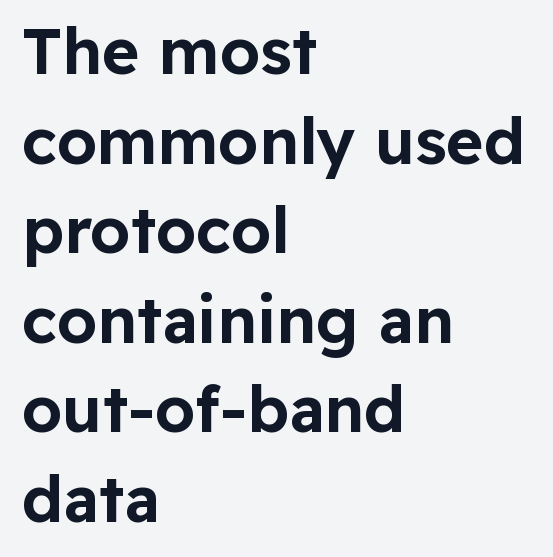
Q: Is the text italic (slanted)? A: No, it is upright.
Q: Is the typeface a serif or a sans-serif typeface? A: Sans-serif.
Q: Is the text underlined? A: No.
Q: How is the paragraph aligned? A: Left-aligned.
Q: Is the spacing between letters normal or unusually wide? A: Normal.
Q: Is the spacing between lines tight, normal or loose? A: Normal.
Q: Width (condensed, normal, or wide)? A: Normal.
Q: Stroke contrast? A: Low.
Q: x-height? A: Medium.
Q: Monospaced? A: No.
